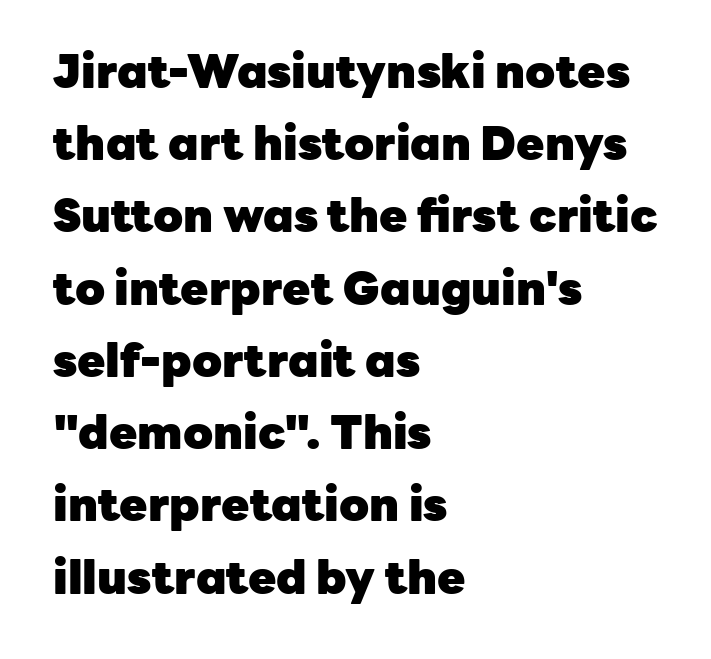
The axis of the letterforms is exactly vertical. The letters sit at their default tracking, neither squeezed nor spread. Successive baselines arrive at the customary interval. How heavy is the stroke? Heavy — this is a bold. The rendering shows plain stroke endings on the letterforms — a sans-serif design.
